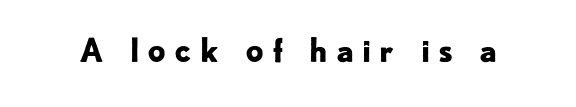
{"serif": "no", "italic": "no", "bold": "yes", "weight": "bold", "width": "normal", "stroke_contrast": "low", "x_height": "small", "monospaced": "no", "underline": "no", "letter_spacing": "wide", "letter_spacing_em": 0.25, "glyph_px": 32}
